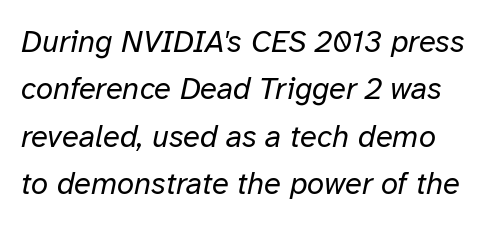
The image shows 31 px regular-weight type, italic (leaning right); set normal line spacing (1.53x), normal letter spacing, not underlined; low stroke contrast and a medium x-height.
